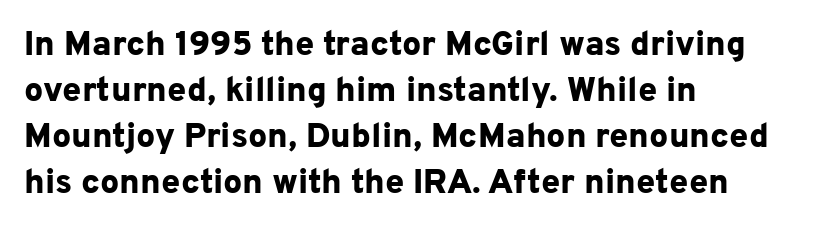
Q: Is the text bold? A: Yes.
Q: Is the text italic (slanted)? A: No, it is upright.
Q: Is the typeface a serif or a sans-serif typeface? A: Sans-serif.
Q: Is the text underlined? A: No.
Q: How is the paragraph aligned? A: Left-aligned.
Q: Is the spacing between letters normal or unusually wide? A: Normal.
Q: Is the spacing between lines tight, normal or loose? A: Normal.
Q: Width (condensed, normal, or wide)? A: Normal.
Q: Stroke contrast? A: Low.
Q: x-height? A: Medium.
Q: Monospaced? A: No.
